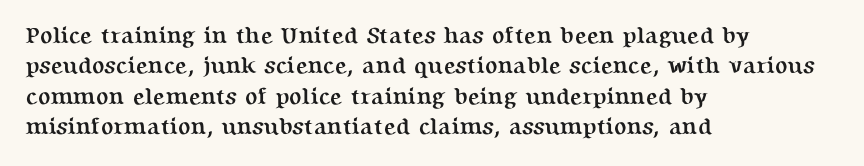
The image shows 23 px bold type, upright; set left-aligned, normal line spacing (1.32x), normal letter spacing, not underlined.
